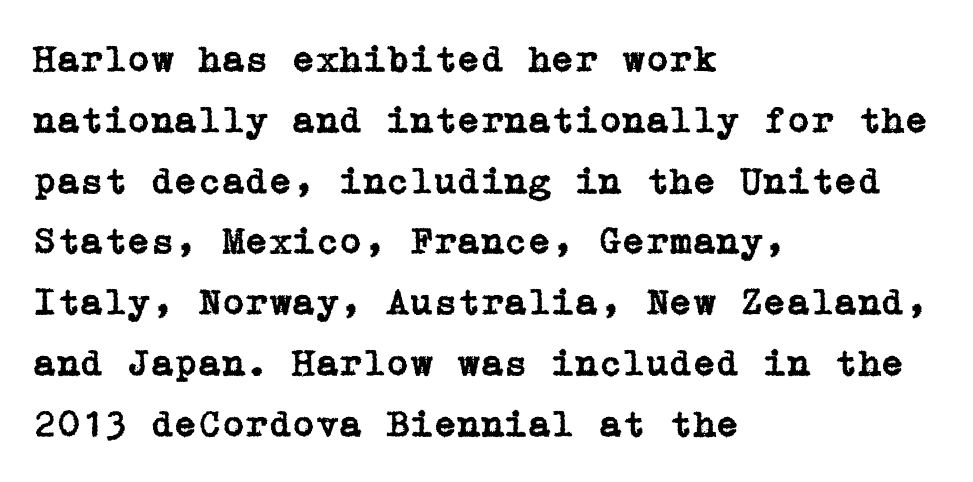
The image shows 38 px serif type, upright; set left-aligned, normal line spacing (1.6x), normal letter spacing, not underlined; low stroke contrast and a medium x-height.
